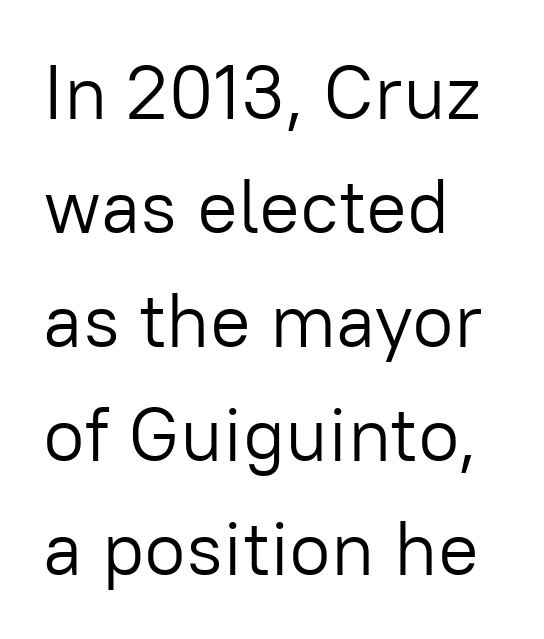
Q: Is the text bold? A: No.
Q: Is the text italic (slanted)? A: No, it is upright.
Q: Is the typeface a serif or a sans-serif typeface? A: Sans-serif.
Q: Is the text underlined? A: No.
Q: How is the paragraph aligned? A: Left-aligned.
Q: Is the spacing between letters normal or unusually wide? A: Normal.
Q: Is the spacing between lines tight, normal or loose? A: Normal.
Q: Width (condensed, normal, or wide)? A: Normal.
Q: Stroke contrast? A: Low.
Q: x-height? A: Medium.
Q: Monospaced? A: No.
